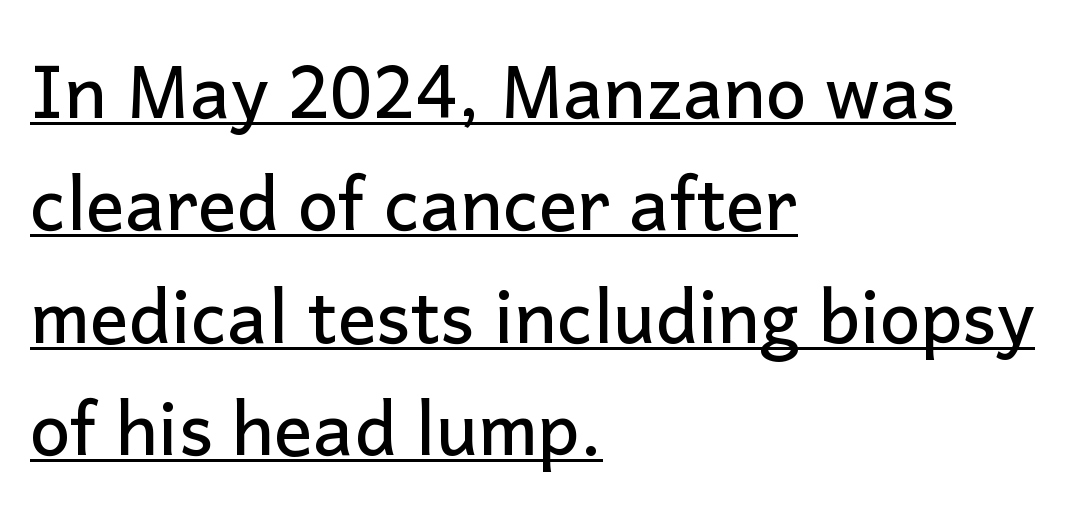
{"serif": "no", "italic": "no", "width": "normal", "stroke_contrast": "low", "x_height": "medium", "monospaced": "no", "underline": "yes", "align": "left", "line_spacing": "normal", "line_spacing_ratio": 1.56, "letter_spacing": "normal", "letter_spacing_em": 0.0, "glyph_px": 72}
